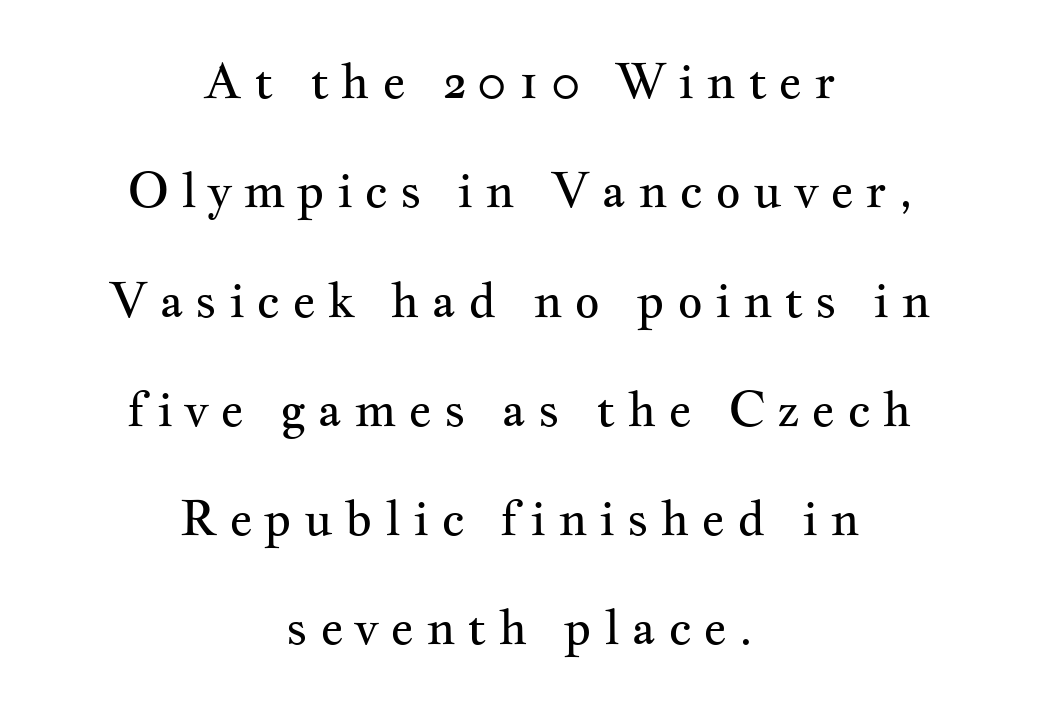
{"serif": "yes", "italic": "no", "bold": "no", "weight": "regular", "width": "wide", "stroke_contrast": "medium", "x_height": "small", "monospaced": "no", "underline": "no", "align": "center", "line_spacing": "loose", "line_spacing_ratio": 2.23, "letter_spacing": "wide", "letter_spacing_em": 0.24, "glyph_px": 49}
